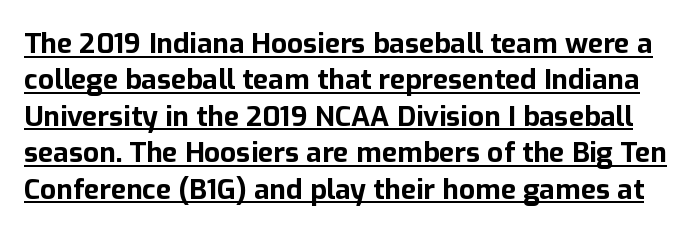
{"serif": "no", "italic": "no", "bold": "yes", "weight": "bold", "width": "normal", "stroke_contrast": "low", "x_height": "medium", "monospaced": "no", "underline": "yes", "line_spacing": "normal", "line_spacing_ratio": 1.3, "letter_spacing": "normal", "letter_spacing_em": 0.0, "glyph_px": 28}
